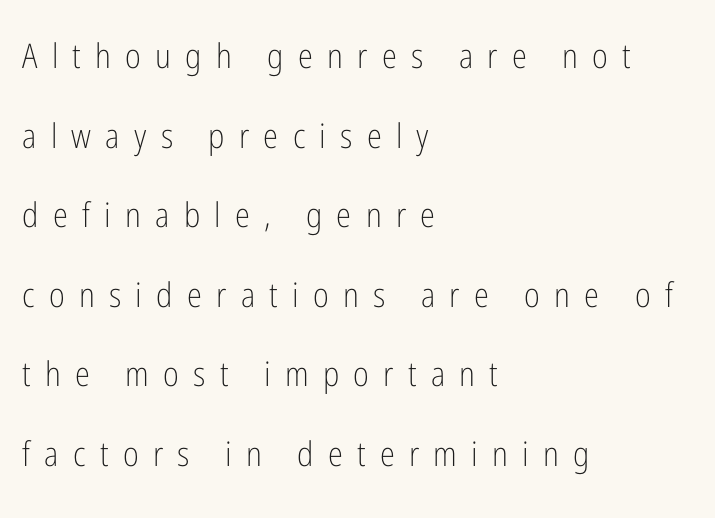
The image shows 34 px light, condensed sans-serif type, upright; set left-aligned, loose line spacing (2.34x), unusually wide letter spacing (+0.42 em), not underlined; low stroke contrast and a medium x-height.
